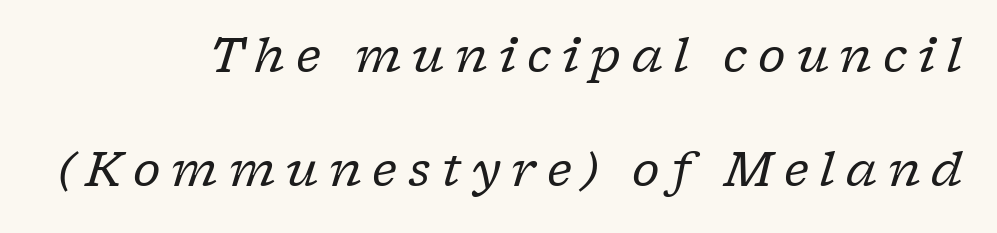
Small tapered or slab feet sit at the stroke ends, so this counts as serif. This reads as an unemphasized weight, regular at the heaviest. Which margin do the lines hug? The right one — the left edge is uneven. Spacing between characters has been opened up far beyond the box default. Check the space under the baseline: it is left empty. Slanted lettering throughout.
